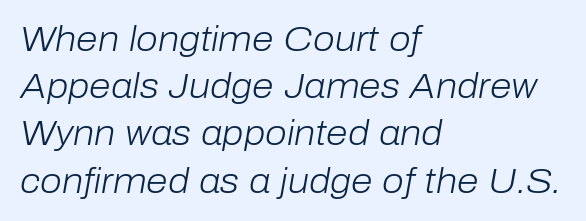
{"italic": "yes", "lean": "right", "slant_degrees": 10, "bold": "no", "weight": "light", "width": "normal", "stroke_contrast": "low", "x_height": "medium", "monospaced": "no", "underline": "no", "align": "left", "line_spacing": "normal", "line_spacing_ratio": 1.35, "letter_spacing": "normal", "letter_spacing_em": 0.0, "glyph_px": 35}
